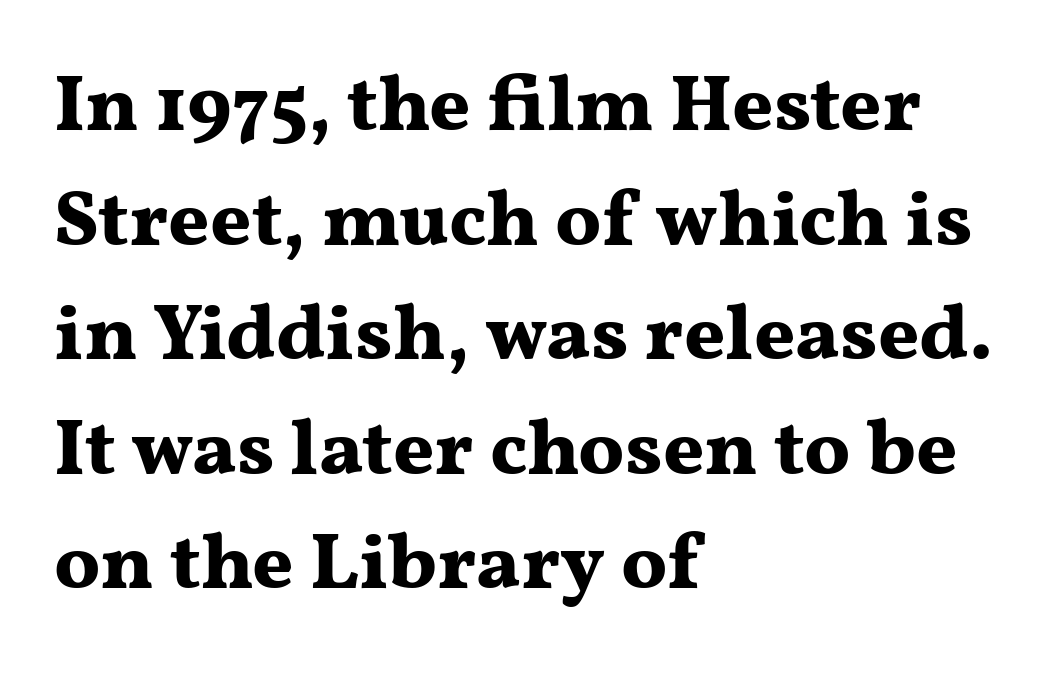
Q: Is the text bold? A: Yes.
Q: Is the text italic (slanted)? A: No, it is upright.
Q: Is the typeface a serif or a sans-serif typeface? A: Serif.
Q: Is the text underlined? A: No.
Q: How is the paragraph aligned? A: Left-aligned.
Q: Is the spacing between letters normal or unusually wide? A: Normal.
Q: Is the spacing between lines tight, normal or loose? A: Normal.
Q: Width (condensed, normal, or wide)? A: Wide.
Q: Stroke contrast? A: Medium.
Q: x-height? A: Medium.
Q: Monospaced? A: No.
